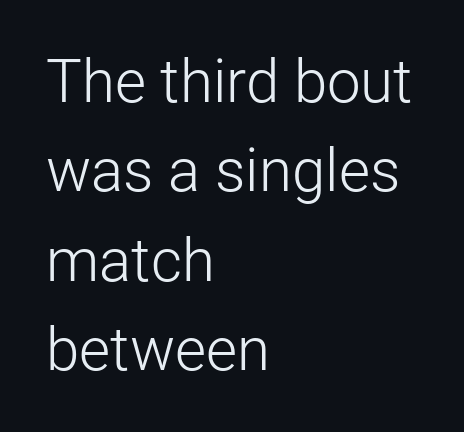
A sans-serif font was chosen for this passage. Honestly, the row spacing looks completely unremarkable. Type without underlining. Weight: not bold — regular or lighter.
